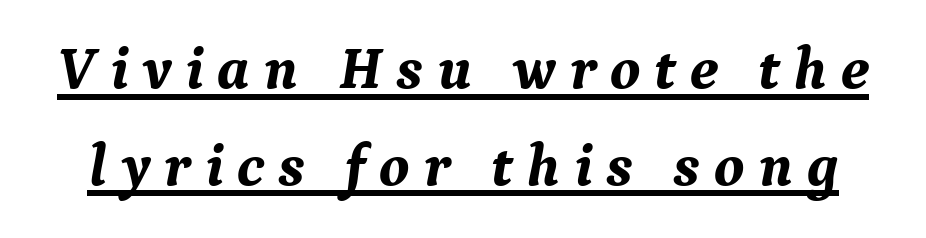
{"serif": "yes", "italic": "yes", "lean": "right", "slant_degrees": 9, "bold": "yes", "weight": "bold", "width": "normal", "stroke_contrast": "medium", "x_height": "medium", "monospaced": "no", "underline": "yes", "line_spacing": "normal", "line_spacing_ratio": 1.61, "letter_spacing": "wide", "letter_spacing_em": 0.23, "glyph_px": 60}
